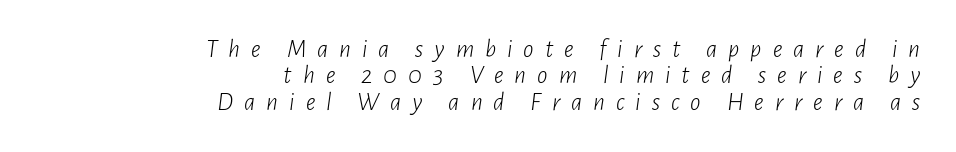
{"italic": "yes", "lean": "right", "slant_degrees": 7, "bold": "no", "underline": "no", "align": "right", "line_spacing": "tight", "line_spacing_ratio": 1.01, "letter_spacing": "wide", "letter_spacing_em": 0.42, "glyph_px": 26}
